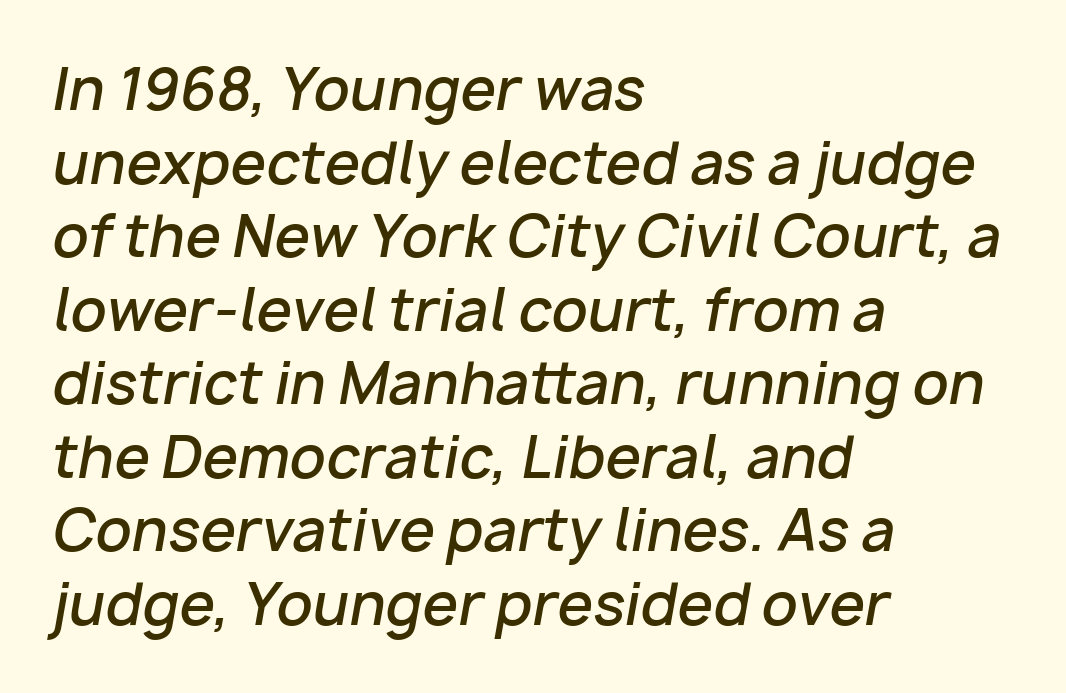
Q: Is the text bold? A: Semi-bold.
Q: Is the text italic (slanted)? A: Yes, it leans right by about 10 degrees.
Q: Is the text underlined? A: No.
Q: How is the paragraph aligned? A: Left-aligned.
Q: Is the spacing between letters normal or unusually wide? A: Normal.
Q: Is the spacing between lines tight, normal or loose? A: Normal.
Q: Width (condensed, normal, or wide)? A: Normal.
Q: Stroke contrast? A: Low.
Q: x-height? A: Medium.
Q: Monospaced? A: No.
